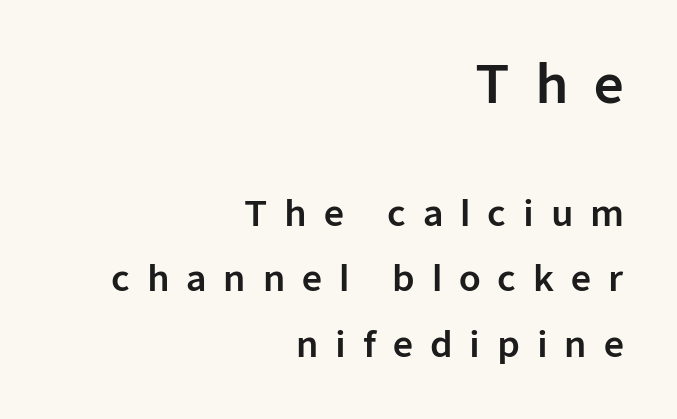
The image shows 52 px sans-serif type, upright; set right-aligned, line spacing 1.87x, unusually wide letter spacing (+0.48 em), not underlined; the first (top) block is 1.49x larger; low stroke contrast and a medium x-height.
